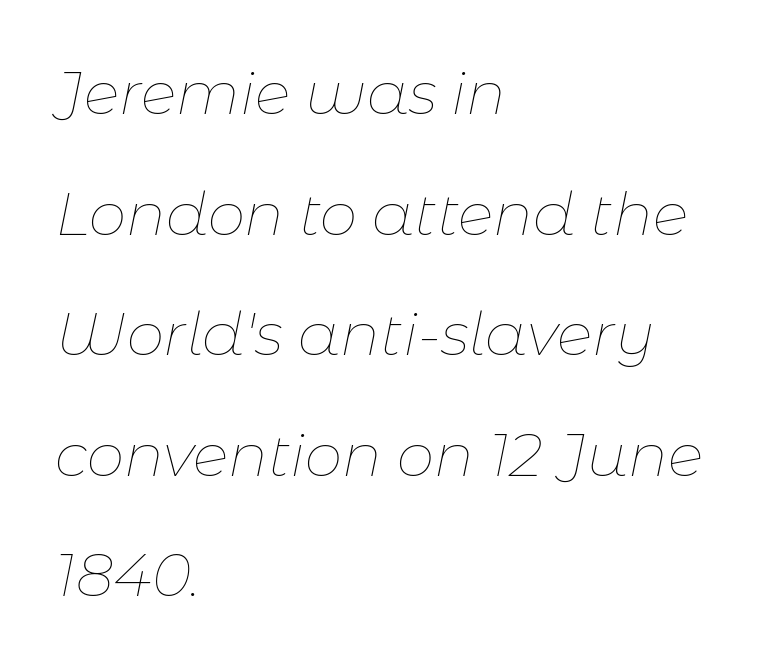
The image shows 60 px thin type, italic (leaning right); set left-aligned, loose line spacing (2.01x), normal letter spacing, not underlined; low stroke contrast and a medium x-height.
